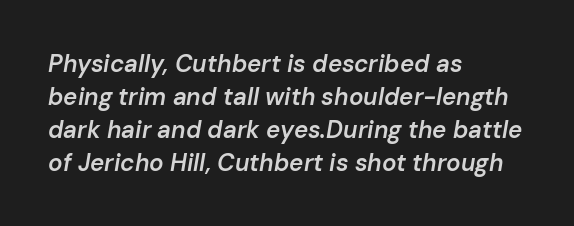
{"italic": "yes", "lean": "right", "slant_degrees": 10, "bold": "semi", "underline": "no", "align": "left", "line_spacing": "normal", "line_spacing_ratio": 1.37, "letter_spacing": "normal", "letter_spacing_em": 0.0, "glyph_px": 24}
